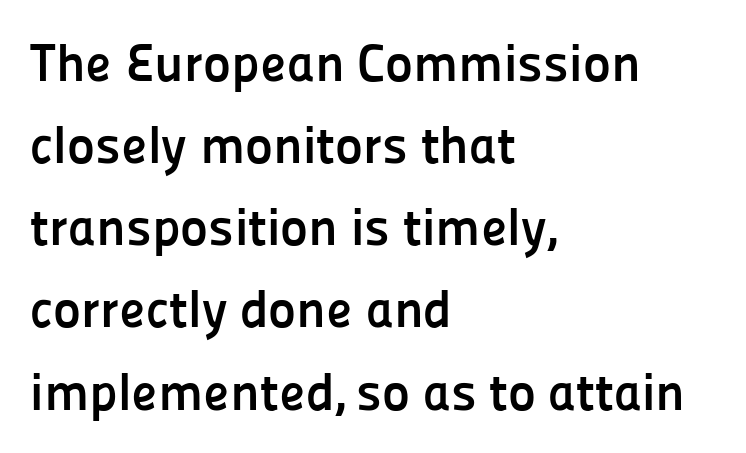
This rendering uses left alignment, leaving the right contour irregular. Reading down the column, the eye jumps a familiar distance to each next line. Chunky letters — that's bold for sure. Each word holds together tightly as a unit, with standard inter-letter gaps.
